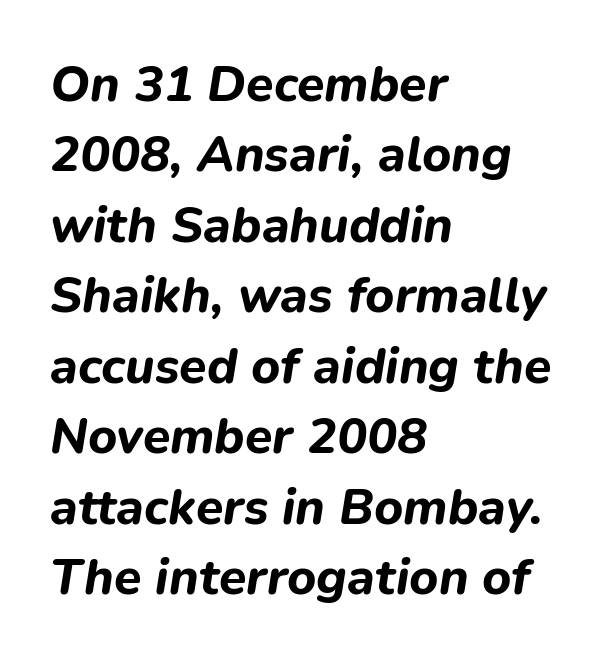
Think of a printed novel: that variable character pitch is what you see here. The paragraph shown leans on its left margin. How heavy is the stroke? Heavy — this is a bold. The strip under each line holds only bare page. The font's italic variant was chosen for this text.
